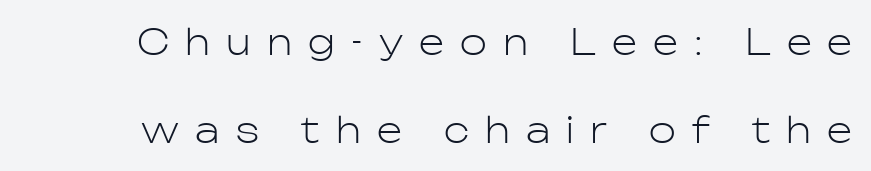
The image shows 36 px light sans-serif type, upright; set loose line spacing (2.44x), unusually wide letter spacing (+0.45 em), not underlined; low stroke contrast and a medium x-height.
